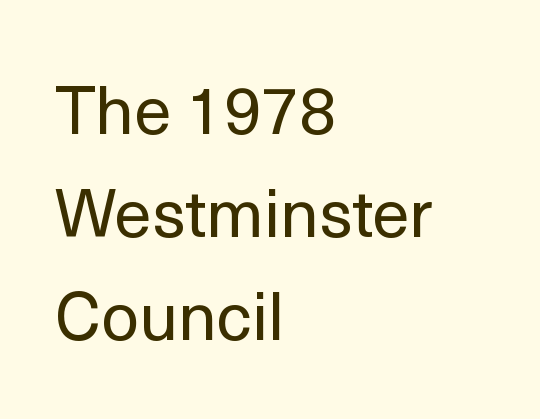
The image shows 67 px regular-weight sans-serif type, upright; set left-aligned, normal line spacing (1.54x), normal letter spacing, not underlined; a medium x-height.
